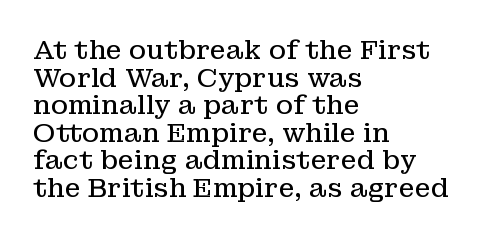
{"italic": "no", "bold": "no", "underline": "no", "align": "left", "line_spacing": "tight", "line_spacing_ratio": 1.06, "letter_spacing": "normal", "letter_spacing_em": 0.0, "glyph_px": 26}
